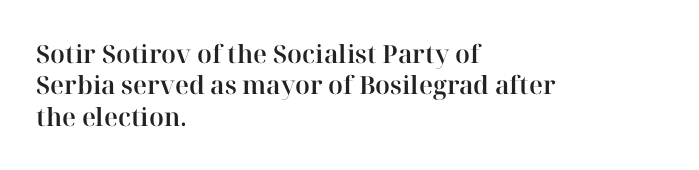
Q: Is the text italic (slanted)? A: No, it is upright.
Q: Is the text underlined? A: No.
Q: How is the paragraph aligned? A: Left-aligned.
Q: Is the spacing between letters normal or unusually wide? A: Normal.
Q: Is the spacing between lines tight, normal or loose? A: Normal.
